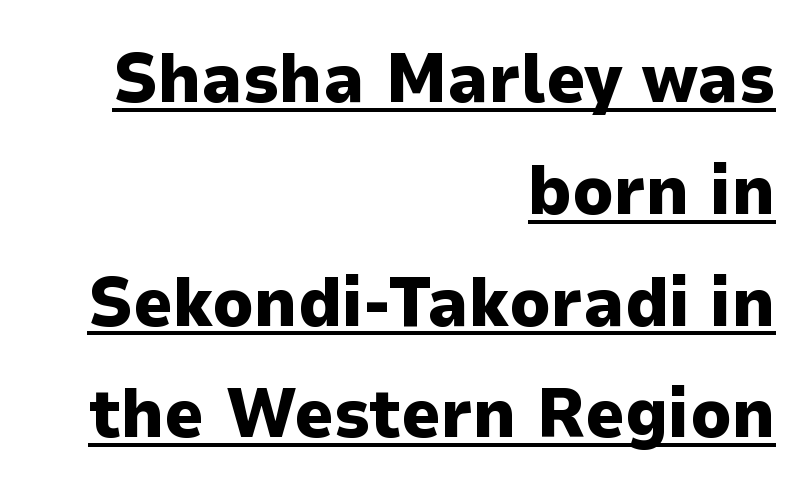
Do the characters align in a grid? No, the font is proportional. Spacing between characters is what you'd get straight out of the box. Which margin do the lines hug? The right one — the left edge is uneven. Students, this is bold: see how much ink each stroke carries. Are there feet on the stems? There aren't — it's a sans. This is underlined copy, the kind a proofreader might mark for attention.
